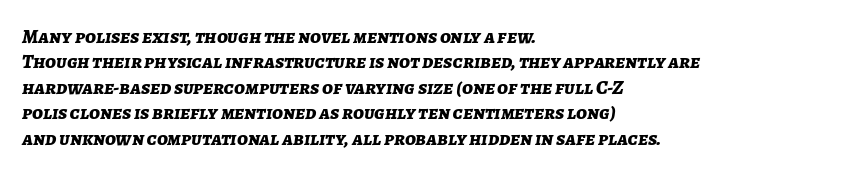
{"italic": "yes", "lean": "right", "slant_degrees": 7, "bold": "yes", "underline": "no", "align": "left", "line_spacing": "normal", "line_spacing_ratio": 1.27, "letter_spacing": "normal", "letter_spacing_em": 0.0, "glyph_px": 20}
